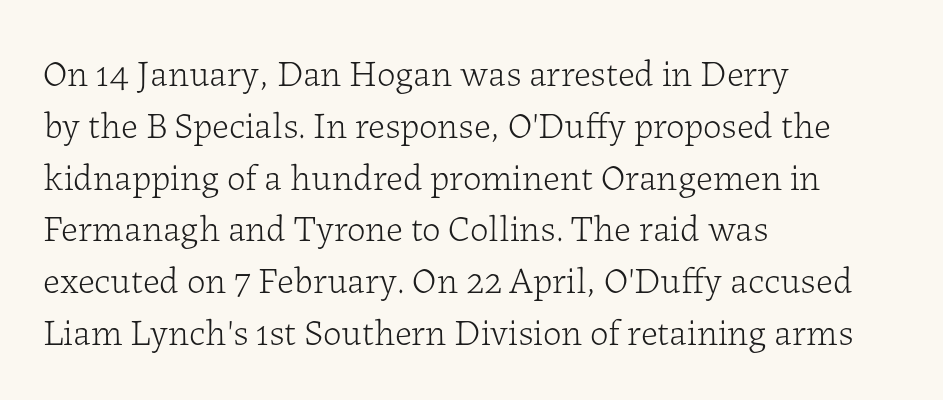
The image shows 37 px light serif type, upright; set left-aligned, normal line spacing (1.4x), normal letter spacing, not underlined; low stroke contrast and a medium x-height.
